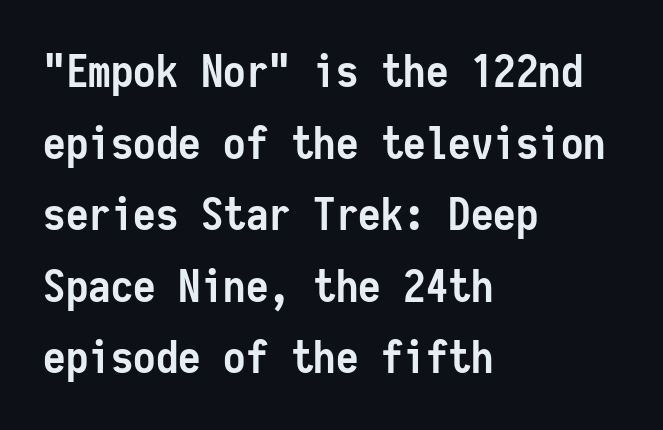
The image shows 45 px semibold, condensed sans-serif type, upright, monospaced; set left-aligned, normal line spacing (1.59x), normal letter spacing, not underlined; low stroke contrast and a medium x-height.
